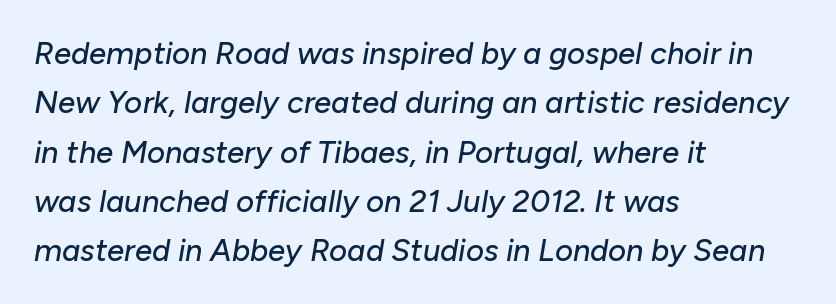
Q: Is the text italic (slanted)? A: Yes, it leans right by about 10 degrees.
Q: Is the text underlined? A: No.
Q: How is the paragraph aligned? A: Left-aligned.
Q: Is the spacing between letters normal or unusually wide? A: Normal.
Q: Is the spacing between lines tight, normal or loose? A: Normal.
Q: Width (condensed, normal, or wide)? A: Normal.
Q: Stroke contrast? A: Low.
Q: x-height? A: Medium.
Q: Monospaced? A: No.
